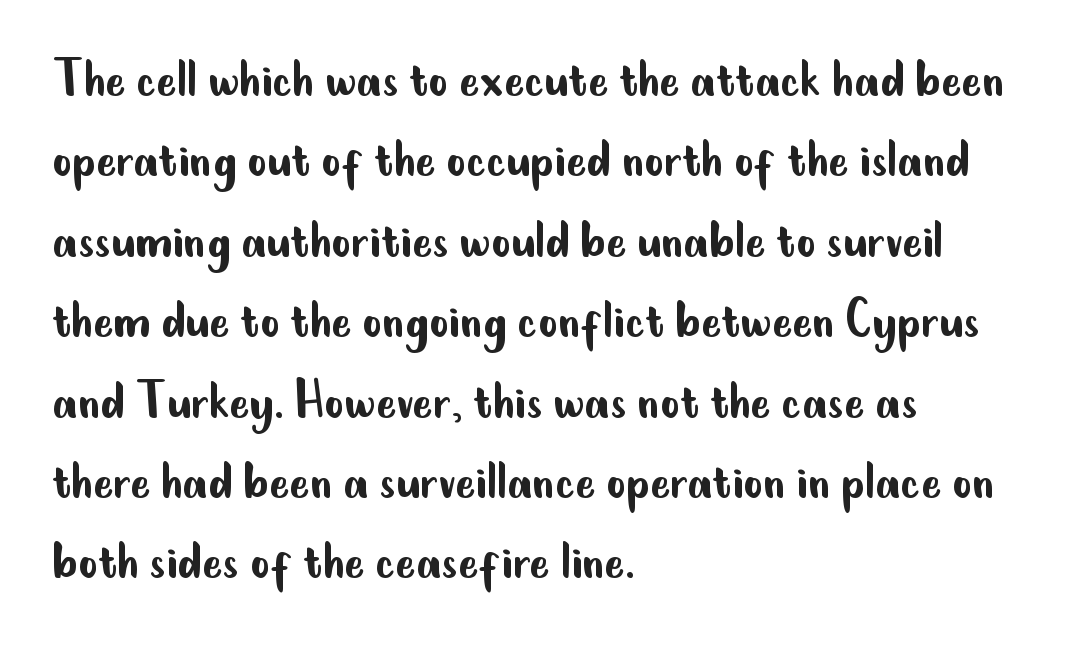
Leading: standard. Here the glyphs are tracked normally, forming tight word shapes. Observe the absence of serifs on each vertical stroke in this sample. This sample has the flowing, uneven cadence of proportional lettering. The lines in this sample share a left origin and differ only in where they stop. Do the letters lean? They stand straight.
